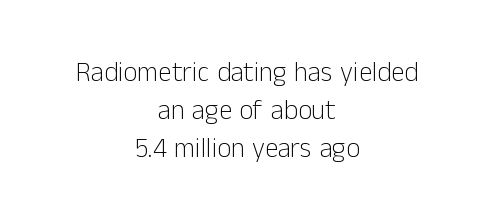
{"italic": "no", "bold": "no", "underline": "no", "align": "center", "line_spacing": "normal", "line_spacing_ratio": 1.4, "letter_spacing": "normal", "letter_spacing_em": 0.0, "glyph_px": 27}
